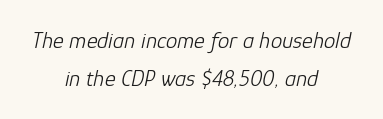
{"italic": "yes", "lean": "right", "slant_degrees": 12, "bold": "no", "underline": "no", "align": "center", "line_spacing": "normal", "line_spacing_ratio": 1.65, "letter_spacing": "normal", "letter_spacing_em": 0.0, "glyph_px": 23}
